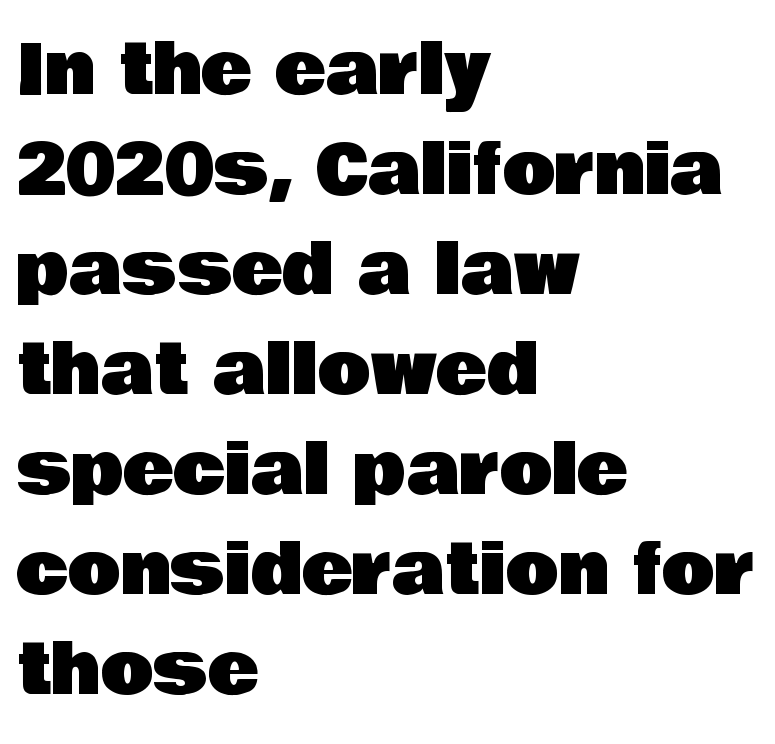
{"serif": "no", "italic": "no", "width": "normal", "stroke_contrast": "low", "x_height": "large", "monospaced": "no", "underline": "no", "align": "left", "line_spacing": "normal", "line_spacing_ratio": 1.45, "letter_spacing": "normal", "letter_spacing_em": 0.0, "glyph_px": 69}
